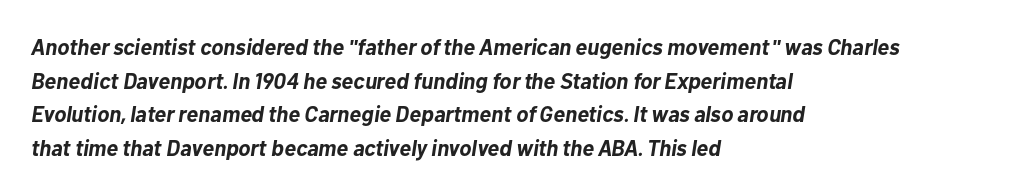
Q: Is the text bold? A: Yes.
Q: Is the text italic (slanted)? A: Yes, it leans right by about 10 degrees.
Q: Is the text underlined? A: No.
Q: How is the paragraph aligned? A: Left-aligned.
Q: Is the spacing between letters normal or unusually wide? A: Normal.
Q: Is the spacing between lines tight, normal or loose? A: Normal.
